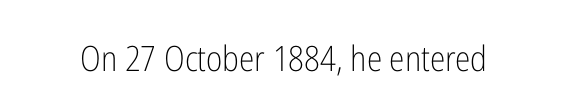
Q: Is the text bold? A: No.
Q: Is the text italic (slanted)? A: No, it is upright.
Q: Is the typeface a serif or a sans-serif typeface? A: Sans-serif.
Q: Is the text underlined? A: No.
Q: Is the spacing between letters normal or unusually wide? A: Normal.
Q: Width (condensed, normal, or wide)? A: Condensed.
Q: Stroke contrast? A: Low.
Q: x-height? A: Medium.
Q: Monospaced? A: No.
